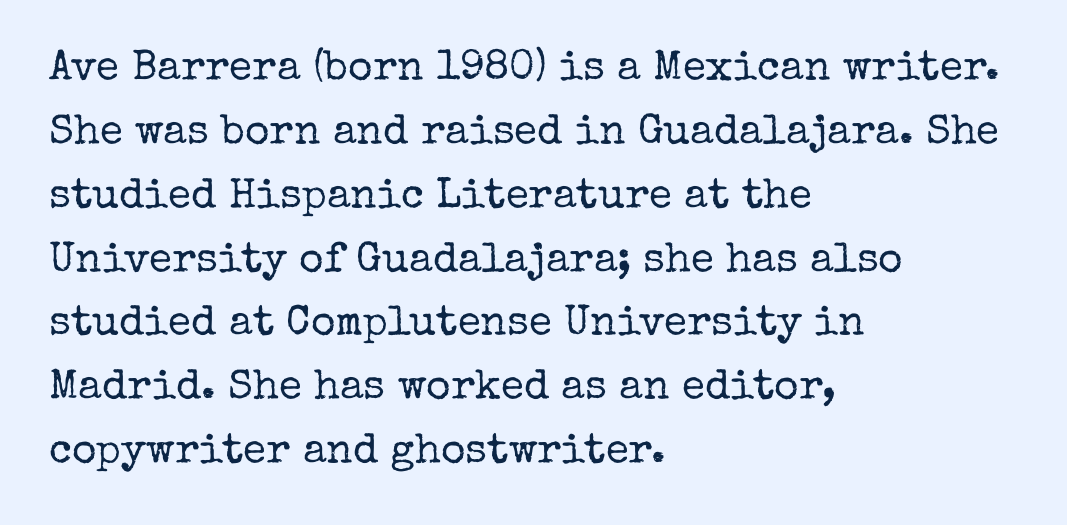
The image shows 42 px regular-weight serif type, upright; set left-aligned, normal line spacing (1.52x), normal letter spacing, not underlined; low stroke contrast and a medium x-height.
